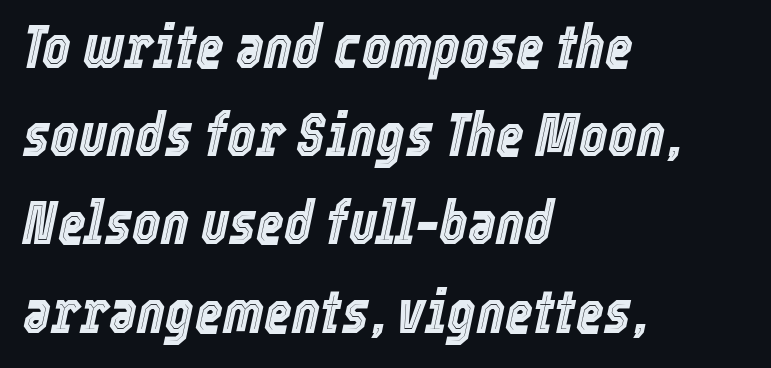
The image shows 60 px condensed type, italic (leaning right); set left-aligned, normal line spacing (1.47x), normal letter spacing, not underlined; a medium x-height.
